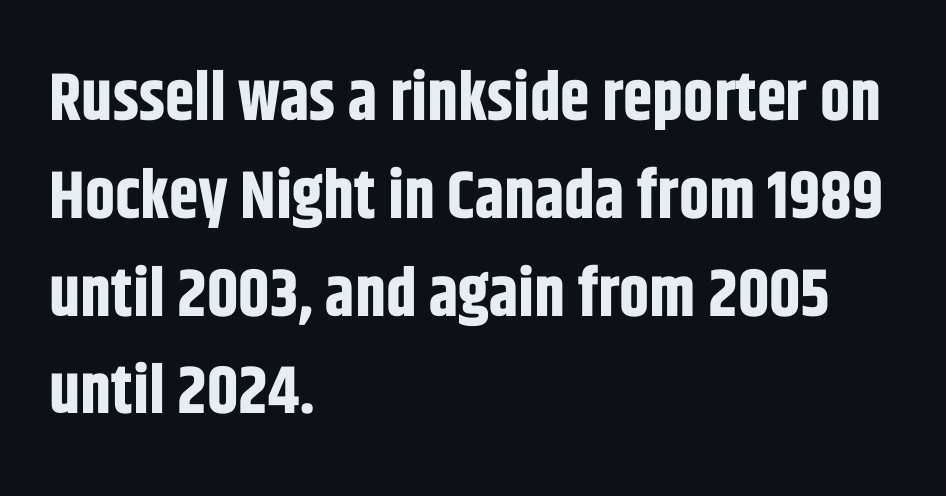
The image shows 67 px bold, condensed sans-serif type, upright; set left-aligned, normal line spacing (1.46x), normal letter spacing, not underlined; low stroke contrast and a large x-height.
